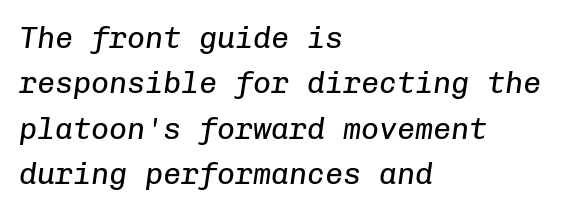
{"italic": "yes", "lean": "right", "slant_degrees": 8, "bold": "no", "weight": "regular", "width": "normal", "stroke_contrast": "low", "x_height": "medium", "monospaced": "yes", "underline": "no", "align": "left", "line_spacing": "normal", "line_spacing_ratio": 1.51, "letter_spacing": "normal", "letter_spacing_em": 0.0, "glyph_px": 30}
